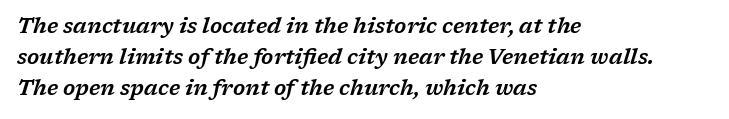
Q: Is the text italic (slanted)? A: Yes, it leans right by about 17 degrees.
Q: Is the text underlined? A: No.
Q: How is the paragraph aligned? A: Left-aligned.
Q: Is the spacing between letters normal or unusually wide? A: Normal.
Q: Is the spacing between lines tight, normal or loose? A: Normal.
